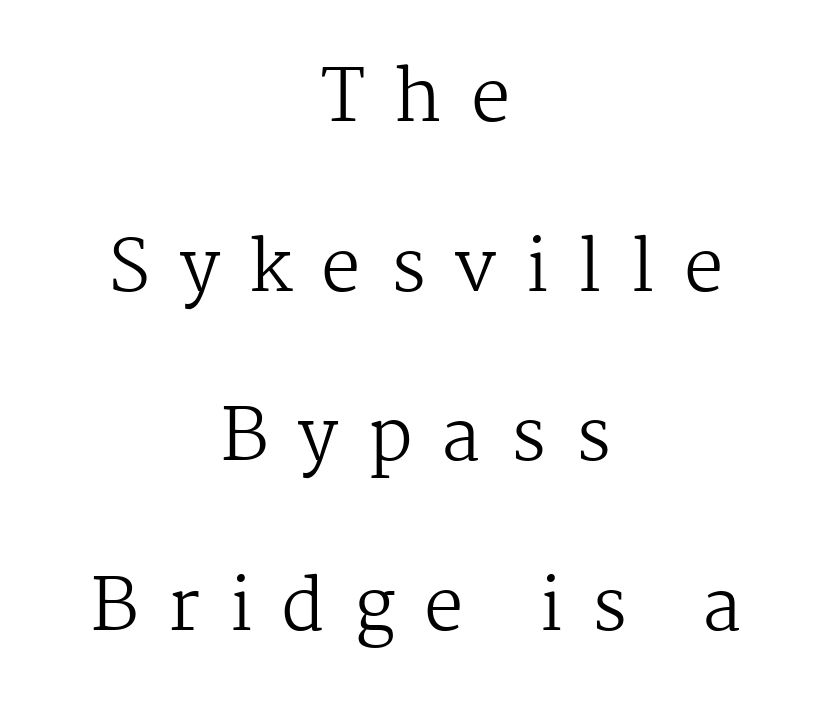
{"serif": "yes", "italic": "no", "bold": "no", "weight": "regular", "width": "normal", "stroke_contrast": "medium", "x_height": "medium", "monospaced": "no", "underline": "no", "align": "center", "line_spacing": "loose", "line_spacing_ratio": 2.39, "letter_spacing": "wide", "letter_spacing_em": 0.41, "glyph_px": 71}
